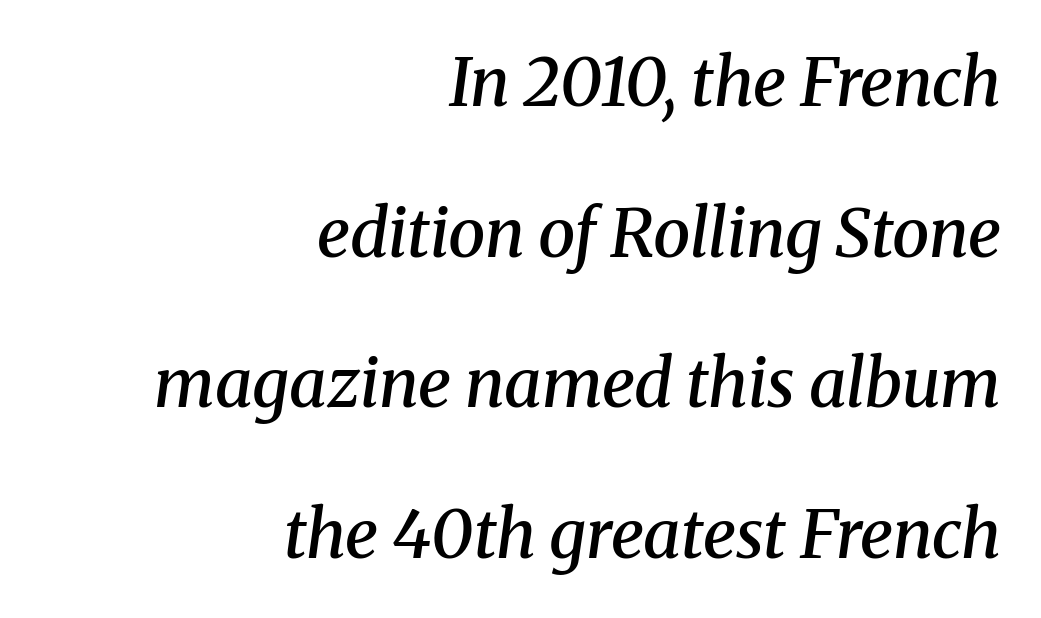
{"serif": "yes", "italic": "yes", "lean": "right", "slant_degrees": 8, "bold": "semi", "weight": "semibold", "width": "normal", "stroke_contrast": "medium", "x_height": "medium", "monospaced": "no", "underline": "no", "align": "right", "line_spacing": "loose", "line_spacing_ratio": 2.25, "letter_spacing": "normal", "letter_spacing_em": 0.0, "glyph_px": 67}
